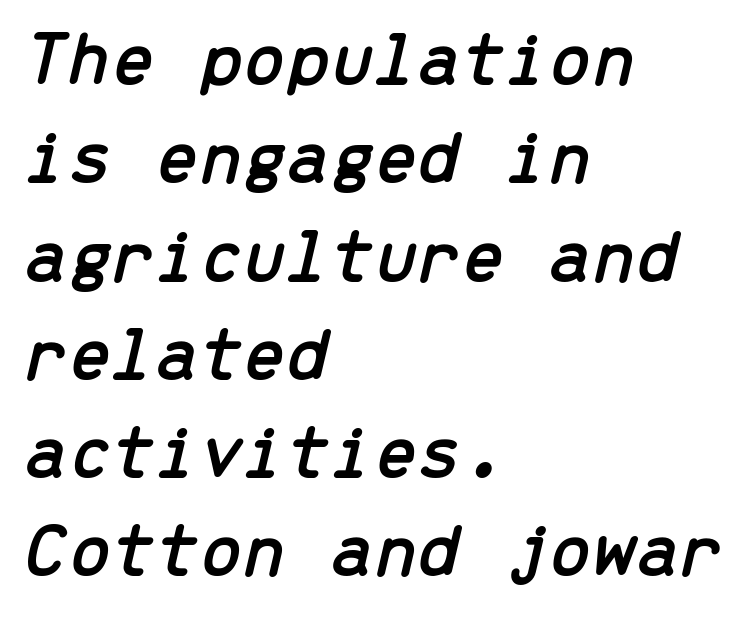
Q: Is the text italic (slanted)? A: Yes, it leans right by about 13 degrees.
Q: Is the text underlined? A: No.
Q: How is the paragraph aligned? A: Left-aligned.
Q: Is the spacing between letters normal or unusually wide? A: Normal.
Q: Is the spacing between lines tight, normal or loose? A: Normal.
Q: Width (condensed, normal, or wide)? A: Normal.
Q: Stroke contrast? A: Low.
Q: x-height? A: Medium.
Q: Monospaced? A: Yes.
